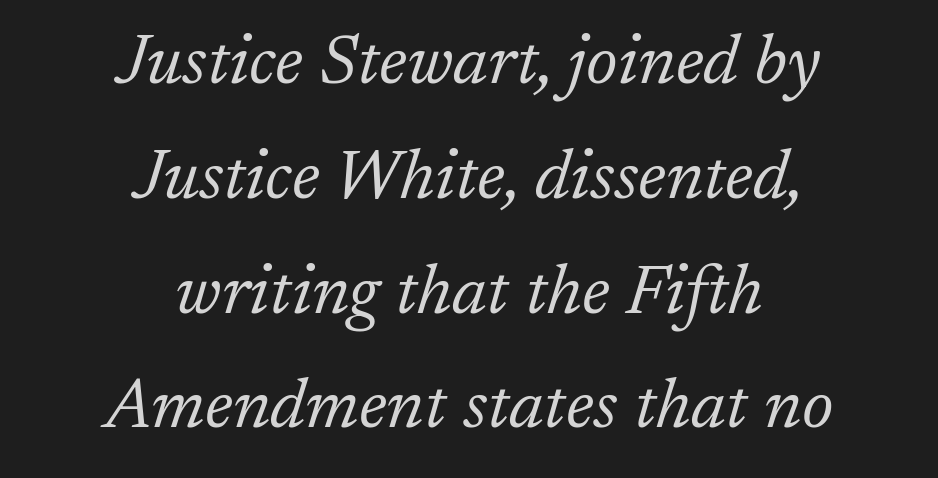
Q: Is the text bold? A: No.
Q: Is the text italic (slanted)? A: Yes, it leans right by about 17 degrees.
Q: Is the typeface a serif or a sans-serif typeface? A: Serif.
Q: Is the text underlined? A: No.
Q: How is the paragraph aligned? A: Centered.
Q: Is the spacing between letters normal or unusually wide? A: Normal.
Q: Is the spacing between lines tight, normal or loose? A: Normal.
Q: Width (condensed, normal, or wide)? A: Normal.
Q: Stroke contrast? A: Low.
Q: x-height? A: Medium.
Q: Monospaced? A: No.
